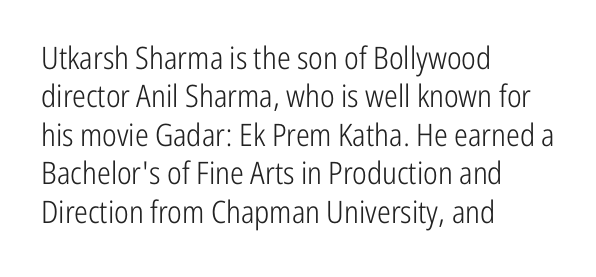
The image shows 31 px light, condensed sans-serif type, upright; set left-aligned, line spacing 1.24x, normal letter spacing, not underlined; low stroke contrast and a medium x-height.
